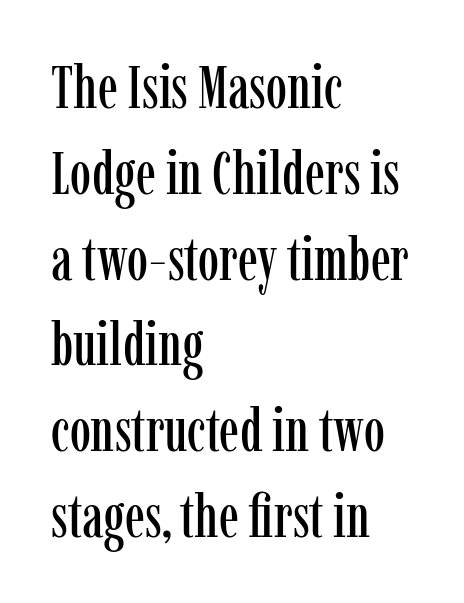
The image shows 60 px condensed serif type, upright; set left-aligned, normal line spacing (1.43x), normal letter spacing, not underlined; low stroke contrast and a medium x-height.
